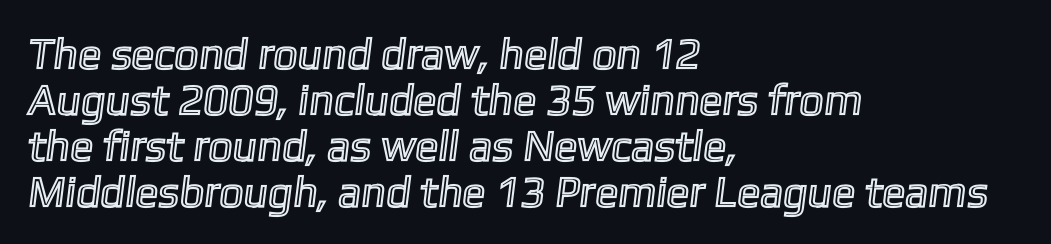
Caption: standard tracking, unaltered. This sample is left-justified, so line endings fall wherever the words run out. This sample has the flowing, uneven cadence of proportional lettering. This rendering features lettering with no underline. Baseline-to-baseline distance is barely more than the letter height.
